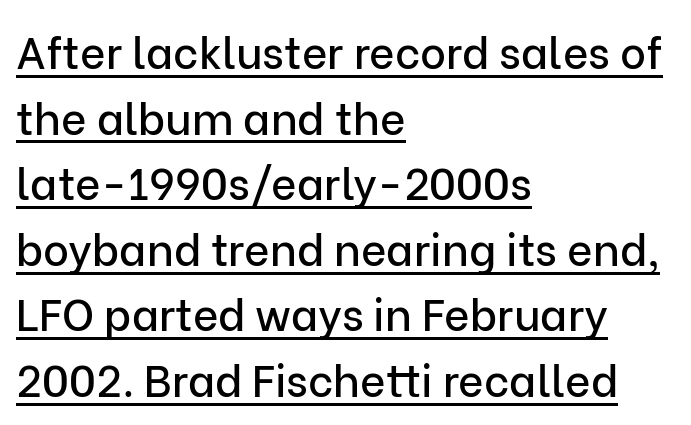
Look at the tracking — it's just the regular setting, nothing added. Rows of type keep a routine distance in the vertical direction. A sans-serif font was chosen for this passage. The letters stand straight up with perfectly vertical stems. The words here are underlined. The paragraph has a hard left edge and a soft right edge.
